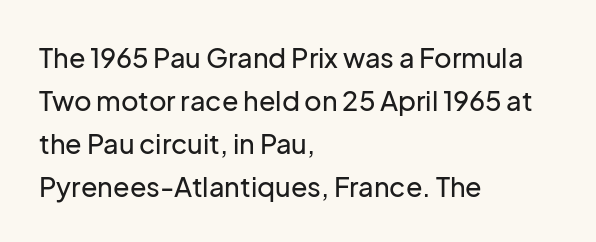
{"italic": "no", "underline": "no", "align": "left", "line_spacing": "normal", "line_spacing_ratio": 1.59, "letter_spacing": "normal", "letter_spacing_em": 0.0, "glyph_px": 27}
